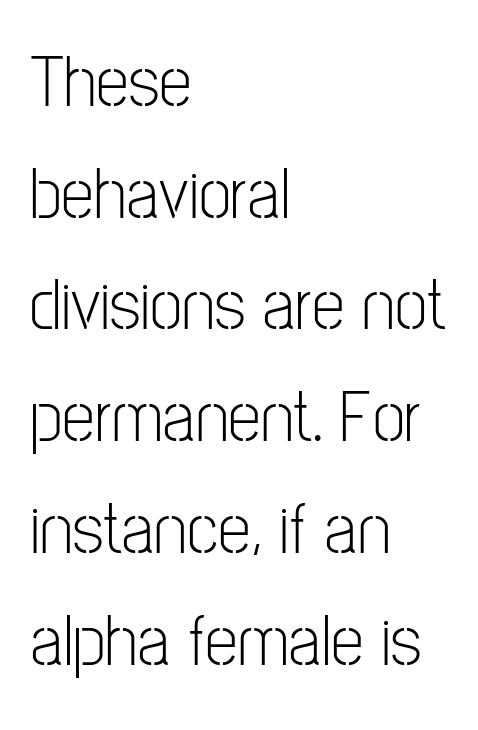
The image shows 74 px light, condensed sans-serif type, upright; set left-aligned, normal line spacing (1.51x), normal letter spacing, not underlined; low stroke contrast and a medium x-height.
